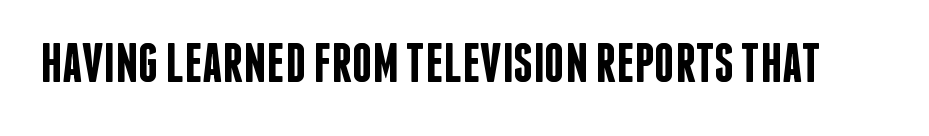
Q: Is the text bold? A: Semi-bold.
Q: Is the text italic (slanted)? A: No, it is upright.
Q: Is the typeface a serif or a sans-serif typeface? A: Sans-serif.
Q: Is the text underlined? A: No.
Q: Is the spacing between letters normal or unusually wide? A: Normal.
Q: Width (condensed, normal, or wide)? A: Condensed.
Q: Stroke contrast? A: Low.
Q: x-height? A: Large.
Q: Monospaced? A: No.
